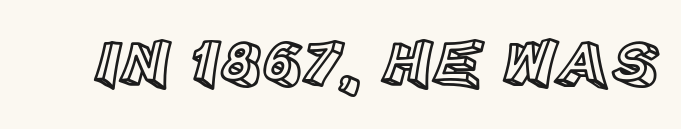
Q: Is the text italic (slanted)? A: Yes.
Q: Is the text underlined? A: No.
Q: Is the spacing between letters normal or unusually wide? A: Normal.
Q: Width (condensed, normal, or wide)? A: Normal.
Q: x-height? A: Large.
Q: Monospaced? A: No.
